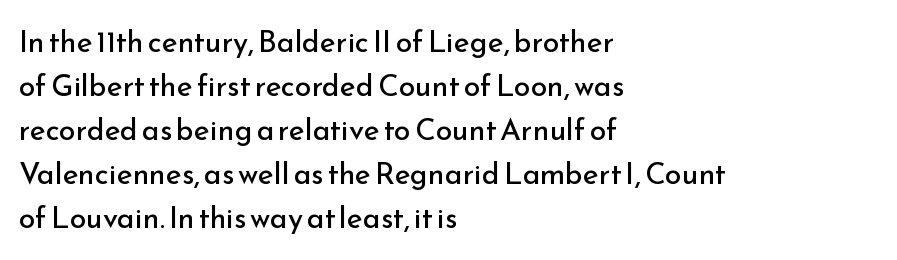
Q: Is the text bold? A: No.
Q: Is the text italic (slanted)? A: No, it is upright.
Q: Is the typeface a serif or a sans-serif typeface? A: Sans-serif.
Q: Is the text underlined? A: No.
Q: How is the paragraph aligned? A: Left-aligned.
Q: Is the spacing between letters normal or unusually wide? A: Normal.
Q: Is the spacing between lines tight, normal or loose? A: Normal.
Q: Width (condensed, normal, or wide)? A: Normal.
Q: Stroke contrast? A: Low.
Q: x-height? A: Small.
Q: Monospaced? A: No.
